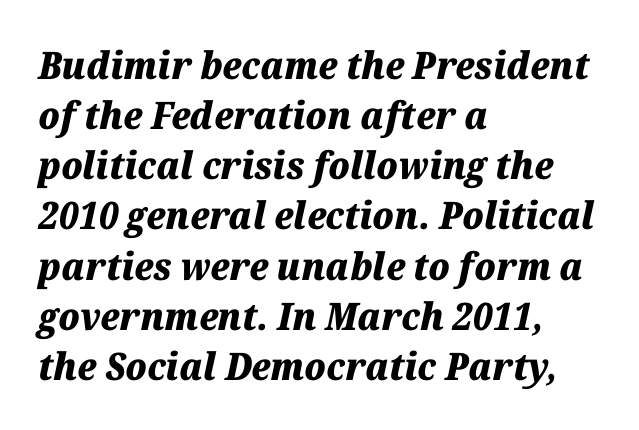
Between one letter and the next there's only the usual sliver of space. The string is rendered with underlining switched off. How heavy is the stroke? Heavy — this is a bold. Layout note: lines flush left. Whoever set this chose a conventional vertical rhythm.
